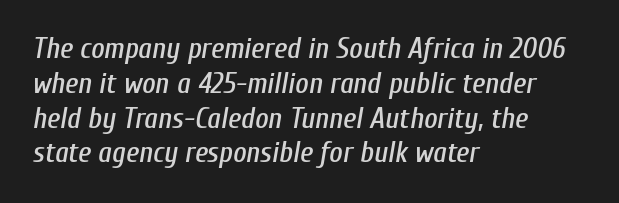
The image shows 29 px condensed type, italic (leaning right); set left-aligned, line spacing 1.2x, normal letter spacing, not underlined; low stroke contrast and a medium x-height.
